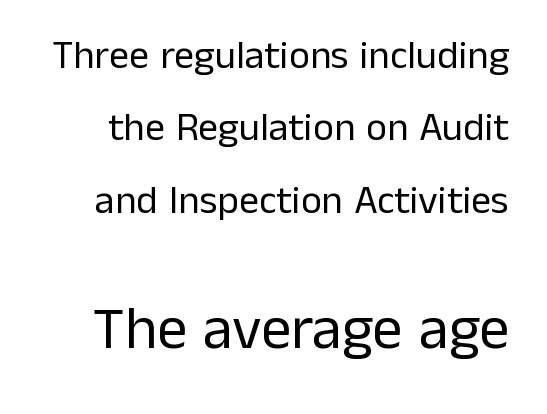
{"serif": "no", "italic": "no", "bold": "no", "weight": "regular", "width": "normal", "stroke_contrast": "low", "x_height": "medium", "monospaced": "no", "underline": "no", "line_spacing_ratio": 1.81, "letter_spacing": "normal", "letter_spacing_em": 0.0, "larger_block": "second", "size_ratio": 1.5, "glyph_px": 60}
